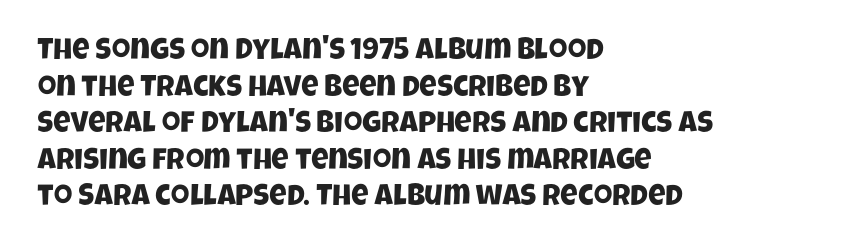
Q: Is the typeface a serif or a sans-serif typeface? A: Sans-serif.
Q: Is the text underlined? A: No.
Q: How is the paragraph aligned? A: Left-aligned.
Q: Is the spacing between letters normal or unusually wide? A: Normal.
Q: Width (condensed, normal, or wide)? A: Condensed.
Q: Stroke contrast? A: Low.
Q: x-height? A: Large.
Q: Monospaced? A: No.
